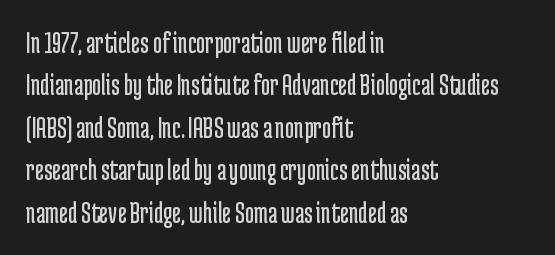
The image shows 31 px regular-weight, condensed sans-serif type, upright; set left-aligned, normal line spacing (1.37x), normal letter spacing, not underlined; low stroke contrast and a medium x-height.
